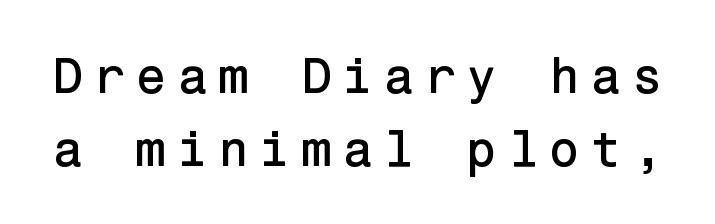
{"serif": "no", "italic": "no", "width": "normal", "stroke_contrast": "low", "x_height": "medium", "underline": "no", "line_spacing": "normal", "line_spacing_ratio": 1.46, "letter_spacing": "wide", "letter_spacing_em": 0.21, "glyph_px": 50}
